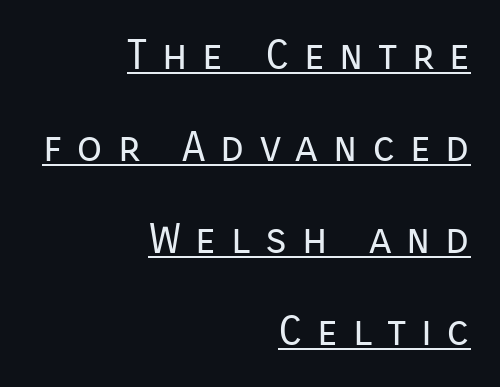
Horizontal alignment here is rightward, an uncommon choice for prose. Nope, not italic — everything's standing straight. The line texture is sparse and dotted thanks to wide tracking. Is this a fixed-width face? No — the glyphs have proportional, varying widths. The font family rendered here belongs to the sans-serif group. The space between consecutive lines is lavish.
